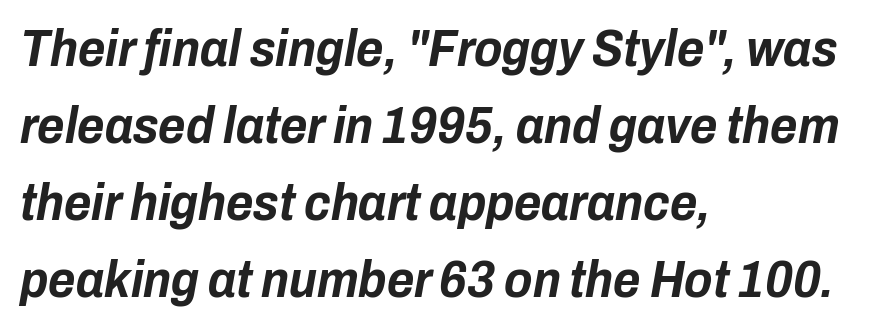
The image shows 52 px bold, condensed type, italic (leaning right); set left-aligned, normal line spacing (1.48x), normal letter spacing, not underlined; low stroke contrast and a medium x-height.
